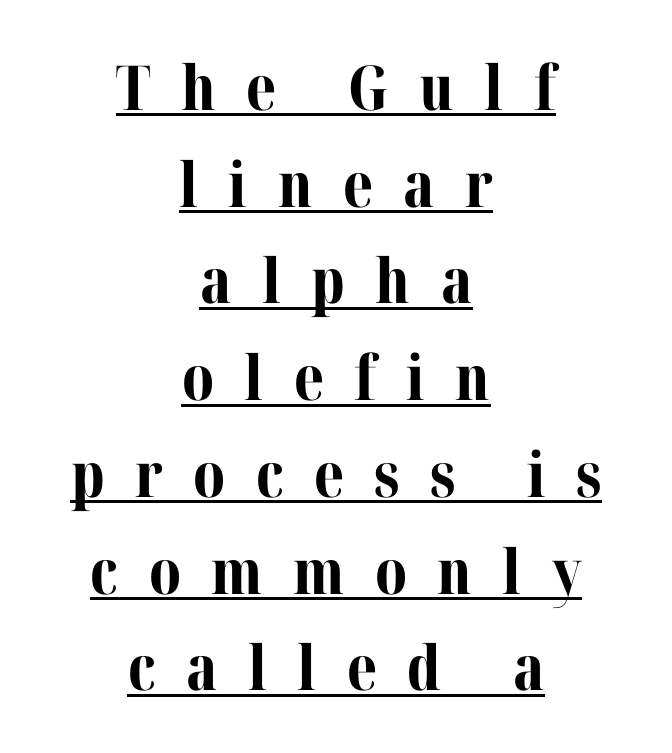
Posture: vertical. The compositor balanced each line on the midline. Compared with typical paragraphs, the rows here are spaced about the same. The letters advance in unequal steps, a hallmark of proportional type. Does the type have serifs? Yes, each stem ends in a small foot. Glyph-to-glyph distance is far greater than everyday printed text.
